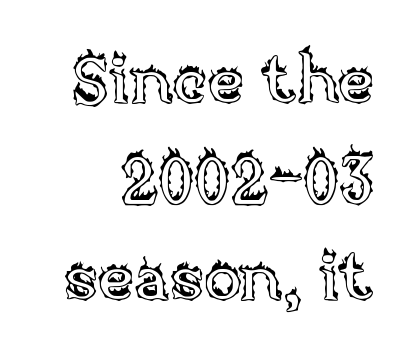
Do the characters align in a grid? No, the font is proportional. The type sits square on the baseline with zero lean. The line texture is even and compact thanks to regular tracking. Underlining? Definitely not there.
